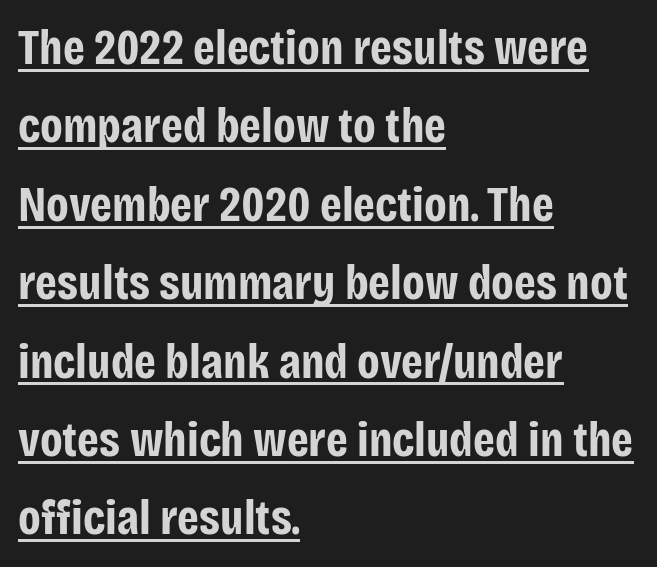
The image shows 49 px bold, condensed sans-serif type, upright; set left-aligned, normal line spacing (1.6x), normal letter spacing, underlined; low stroke contrast and a large x-height.
